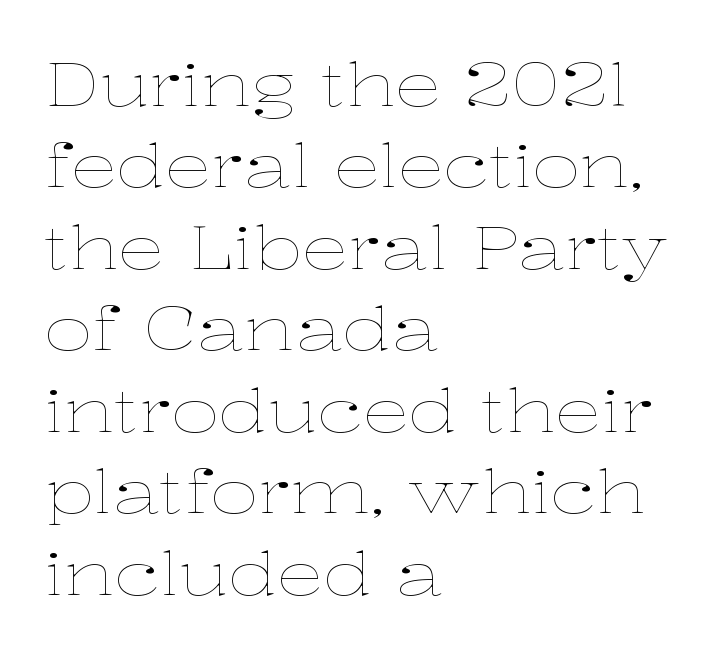
Q: Is the text bold? A: No.
Q: Is the text italic (slanted)? A: No, it is upright.
Q: Is the text underlined? A: No.
Q: How is the paragraph aligned? A: Left-aligned.
Q: Is the spacing between letters normal or unusually wide? A: Normal.
Q: Is the spacing between lines tight, normal or loose? A: Normal.
Q: Width (condensed, normal, or wide)? A: Wide.
Q: Stroke contrast? A: Low.
Q: x-height? A: Medium.
Q: Monospaced? A: No.
